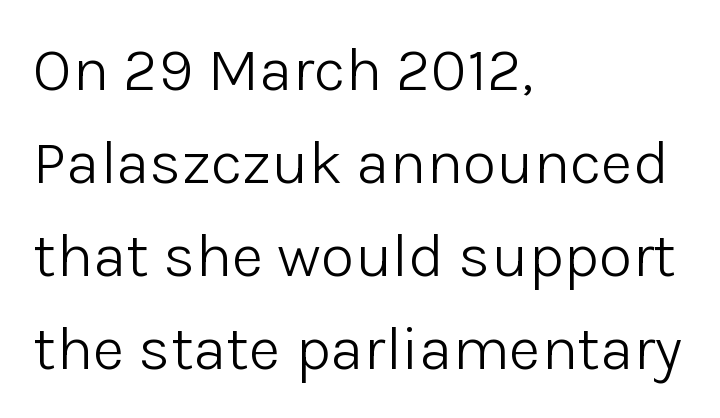
Q: Is the text bold? A: No.
Q: Is the text italic (slanted)? A: No, it is upright.
Q: Is the typeface a serif or a sans-serif typeface? A: Sans-serif.
Q: Is the text underlined? A: No.
Q: How is the paragraph aligned? A: Left-aligned.
Q: Is the spacing between letters normal or unusually wide? A: Normal.
Q: Is the spacing between lines tight, normal or loose? A: Normal.
Q: Width (condensed, normal, or wide)? A: Normal.
Q: Stroke contrast? A: Low.
Q: x-height? A: Medium.
Q: Monospaced? A: No.
